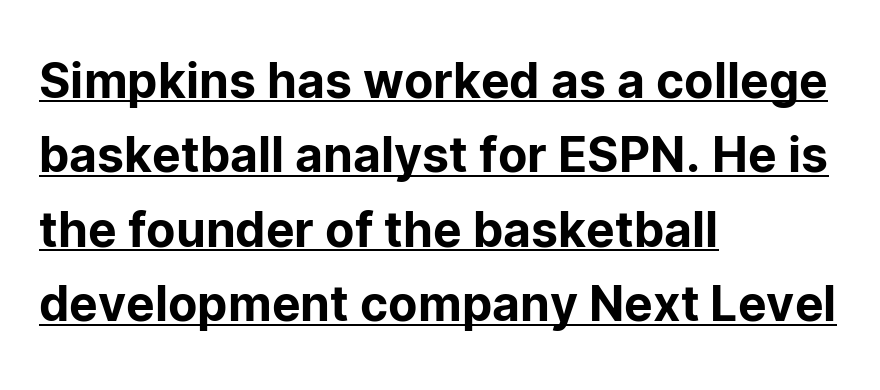
{"serif": "no", "italic": "no", "width": "normal", "stroke_contrast": "low", "x_height": "medium", "monospaced": "no", "underline": "yes", "align": "left", "line_spacing": "normal", "line_spacing_ratio": 1.55, "letter_spacing": "normal", "letter_spacing_em": 0.0, "glyph_px": 48}
